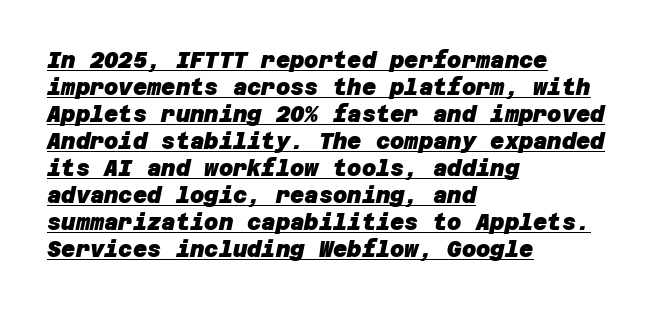
Alignment: flush left. The rendering keeps characters at their native spacing. The glyphs are accompanied by a horizontal stroke just below them. This is heavy type, rendered in bold.
